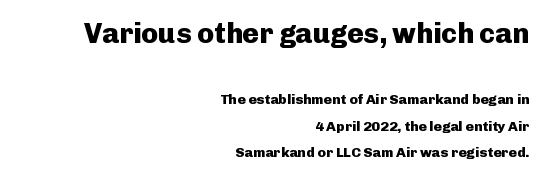
Q: Is the text bold? A: Yes.
Q: Is the text italic (slanted)? A: No, it is upright.
Q: Is the typeface a serif or a sans-serif typeface? A: Sans-serif.
Q: Is the text underlined? A: No.
Q: How is the paragraph aligned? A: Right-aligned.
Q: Is the spacing between letters normal or unusually wide? A: Normal.
Q: Which block of text is set in a larger size, the first (top) or the second (bottom)? A: The first (top) one.
Q: Width (condensed, normal, or wide)? A: Normal.
Q: Stroke contrast? A: Low.
Q: x-height? A: Medium.
Q: Monospaced? A: No.
